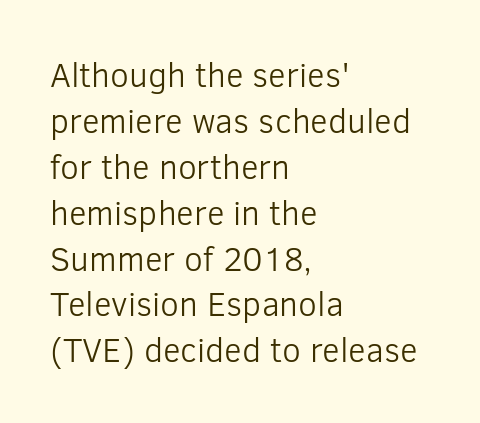
This sample is left-justified, so line endings fall wherever the words run out. Students, observe: this is what conventionally led text looks like. Bold? No — there's no thickening of the strokes. Beneath every word, the page is bare. You can tell it's not italic because the verticals are truly vertical. Tracking value appears to be zero — textbook default spacing.
